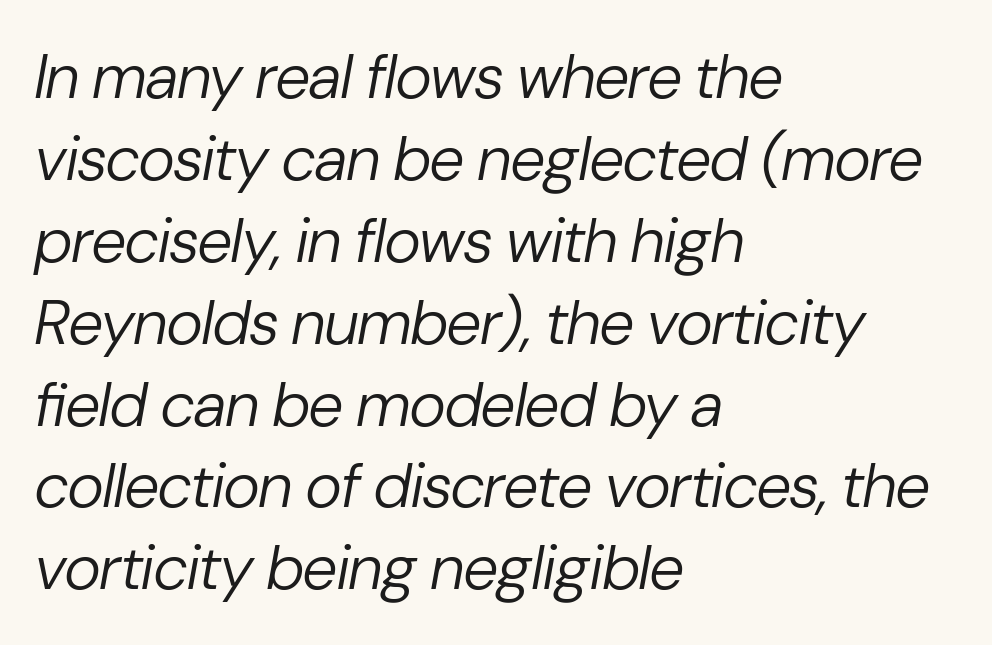
It's the slanting kind of type. Teacher's note: observe the even left margin — that is flush-left alignment. A typesetter would call this proportional, since set widths differ per character. The gap between lines stays unmarked. Short note: letters normally spaced. Baseline-to-baseline distance is the conventional proportion of letter height.
